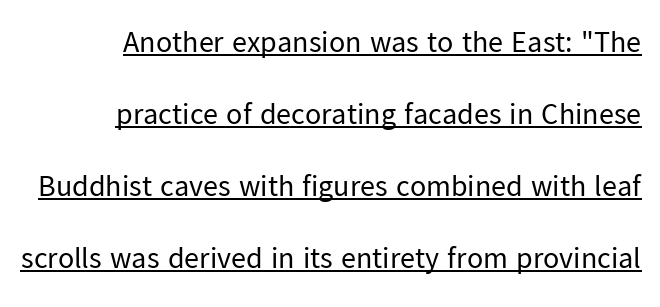
The image shows 30 px regular-weight sans-serif type, upright; set right-aligned, loose line spacing (2.4x), normal letter spacing, underlined; low stroke contrast and a medium x-height.
